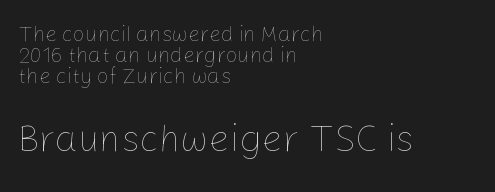
{"italic": "no", "bold": "no", "weight": "thin", "width": "normal", "stroke_contrast": "low", "x_height": "medium", "monospaced": "no", "underline": "no", "align": "left", "line_spacing": "tight", "line_spacing_ratio": 1.01, "letter_spacing": "normal", "letter_spacing_em": 0.0, "larger_block": "second", "size_ratio": 1.76, "glyph_px": 37}
